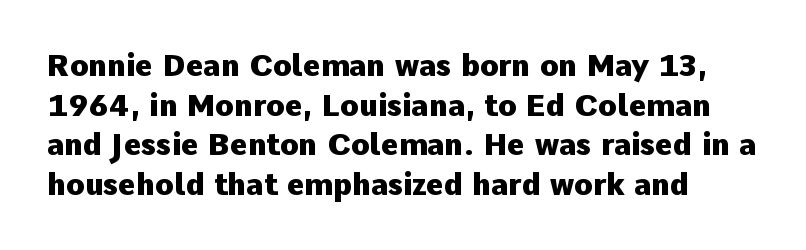
Q: Is the text bold? A: Yes.
Q: Is the text italic (slanted)? A: No, it is upright.
Q: Is the typeface a serif or a sans-serif typeface? A: Sans-serif.
Q: Is the text underlined? A: No.
Q: Is the spacing between letters normal or unusually wide? A: Normal.
Q: Is the spacing between lines tight, normal or loose? A: Normal.
Q: Width (condensed, normal, or wide)? A: Normal.
Q: Stroke contrast? A: Low.
Q: x-height? A: Medium.
Q: Monospaced? A: No.
